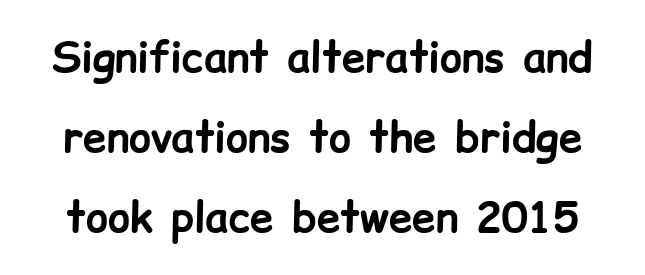
{"serif": "no", "italic": "no", "bold": "yes", "weight": "bold", "width": "normal", "stroke_contrast": "low", "x_height": "medium", "monospaced": "no", "underline": "no", "line_spacing": "loose", "line_spacing_ratio": 1.91, "letter_spacing": "normal", "letter_spacing_em": 0.0, "glyph_px": 42}
